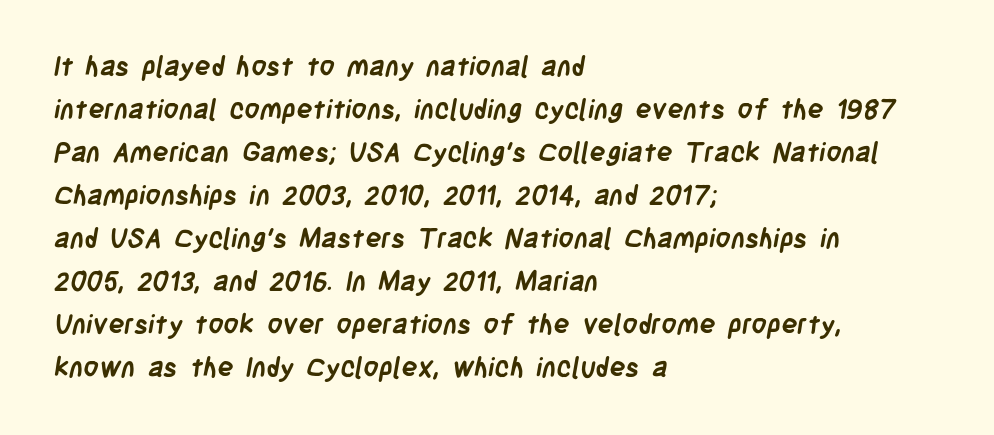
This rendering uses left alignment, leaving the right contour irregular. The foot of each line stays bare and open. Baseline-to-baseline distance is the conventional proportion of letter height. Default kerning and tracking; the words read as compact shapes. In terms of weight, the rendering is a true, heavy bold.
